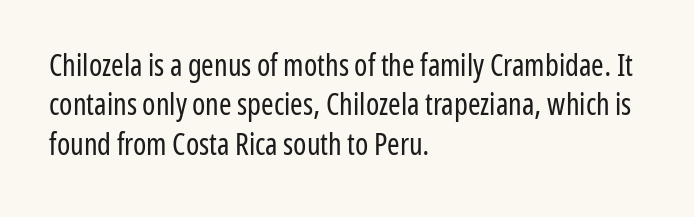
Q: Is the text bold? A: No.
Q: Is the text italic (slanted)? A: No, it is upright.
Q: Is the typeface a serif or a sans-serif typeface? A: Sans-serif.
Q: Is the text underlined? A: No.
Q: How is the paragraph aligned? A: Left-aligned.
Q: Is the spacing between letters normal or unusually wide? A: Normal.
Q: Is the spacing between lines tight, normal or loose? A: Normal.
Q: Width (condensed, normal, or wide)? A: Condensed.
Q: Stroke contrast? A: Low.
Q: x-height? A: Medium.
Q: Monospaced? A: No.
